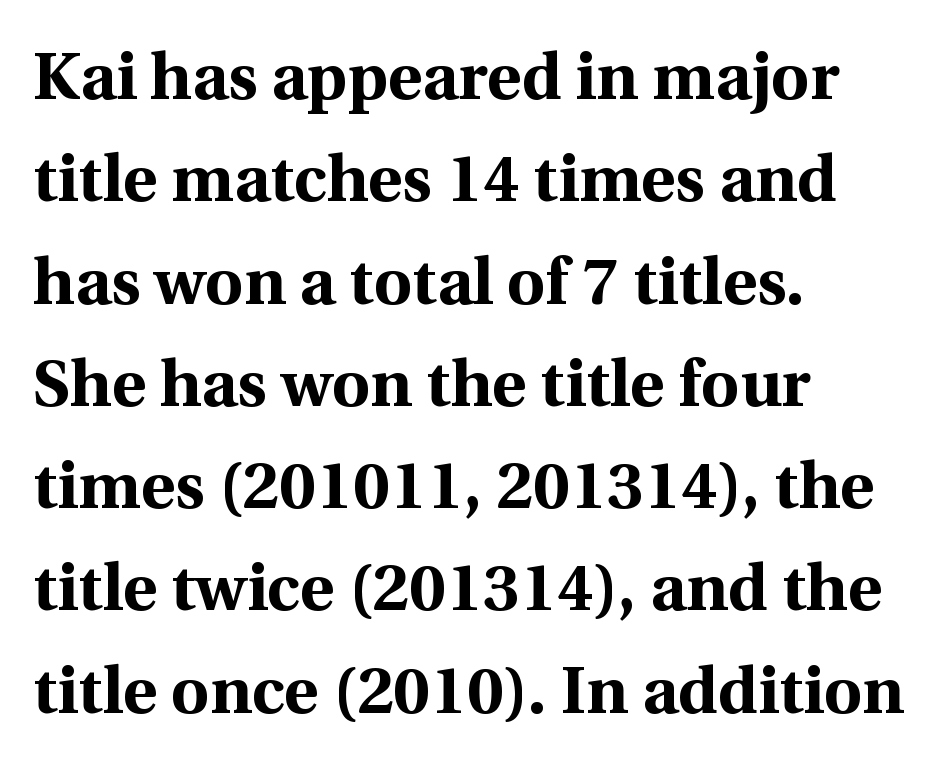
Q: Is the text bold? A: Yes.
Q: Is the text italic (slanted)? A: No, it is upright.
Q: Is the typeface a serif or a sans-serif typeface? A: Serif.
Q: Is the text underlined? A: No.
Q: How is the paragraph aligned? A: Left-aligned.
Q: Is the spacing between letters normal or unusually wide? A: Normal.
Q: Is the spacing between lines tight, normal or loose? A: Normal.
Q: Width (condensed, normal, or wide)? A: Normal.
Q: x-height? A: Medium.
Q: Monospaced? A: No.
